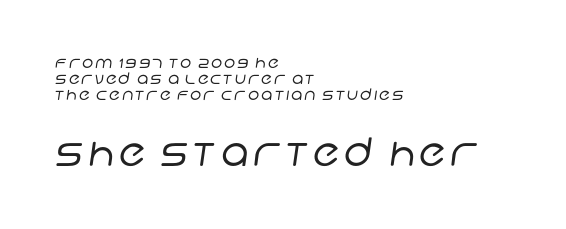
The image shows 39 px regular-weight sans-serif type; set left-aligned, tight line spacing (0.99x), not underlined; the second (bottom) block is 2.44x larger; low stroke contrast and a large x-height.
